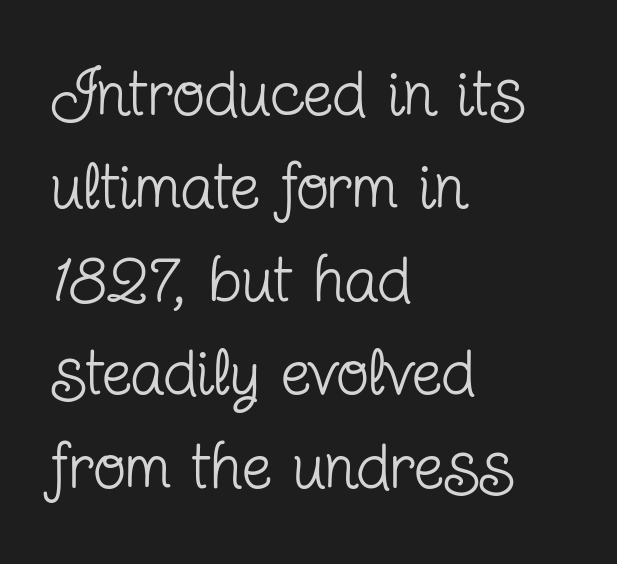
Q: Is the text bold? A: No.
Q: Is the text italic (slanted)? A: No, it is upright.
Q: Is the typeface a serif or a sans-serif typeface? A: Serif.
Q: Is the text underlined? A: No.
Q: How is the paragraph aligned? A: Left-aligned.
Q: Is the spacing between letters normal or unusually wide? A: Normal.
Q: Is the spacing between lines tight, normal or loose? A: Normal.
Q: Width (condensed, normal, or wide)? A: Condensed.
Q: Stroke contrast? A: Low.
Q: x-height? A: Medium.
Q: Monospaced? A: No.
